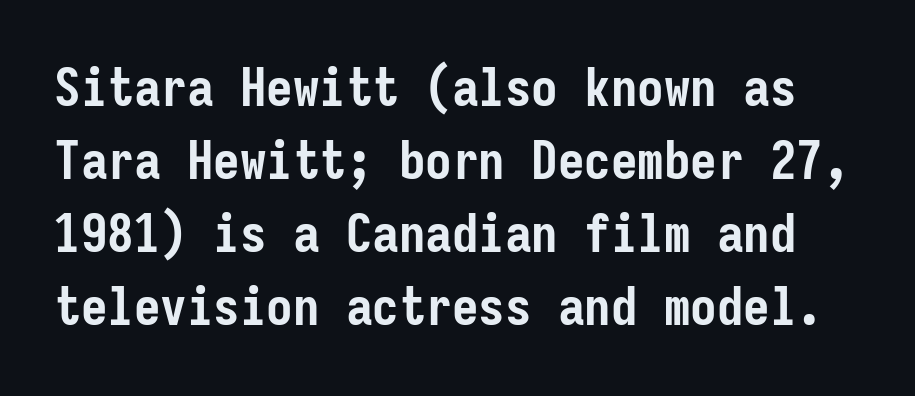
Q: Is the text bold? A: Yes.
Q: Is the text italic (slanted)? A: No, it is upright.
Q: Is the typeface a serif or a sans-serif typeface? A: Sans-serif.
Q: Is the text underlined? A: No.
Q: Is the spacing between letters normal or unusually wide? A: Normal.
Q: Is the spacing between lines tight, normal or loose? A: Normal.
Q: Width (condensed, normal, or wide)? A: Condensed.
Q: Stroke contrast? A: Low.
Q: x-height? A: Medium.
Q: Monospaced? A: Yes.
